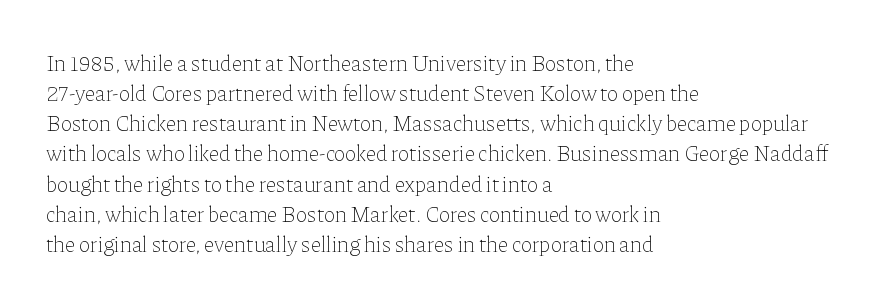
Q: Is the text bold? A: No.
Q: Is the text italic (slanted)? A: No, it is upright.
Q: Is the text underlined? A: No.
Q: How is the paragraph aligned? A: Left-aligned.
Q: Is the spacing between letters normal or unusually wide? A: Normal.
Q: Is the spacing between lines tight, normal or loose? A: Normal.
